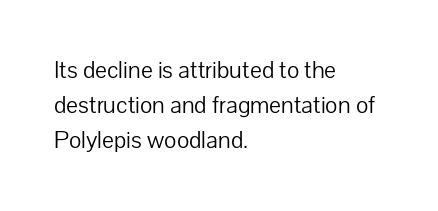
The image shows 25 px text type, upright; set left-aligned, normal line spacing (1.4x), normal letter spacing, not underlined.
